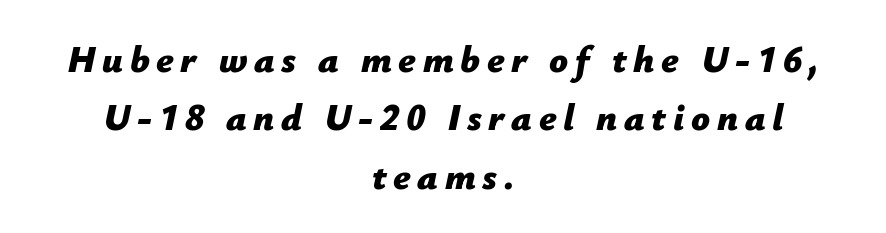
The image shows 37 px bold type, italic (leaning right); set centered, normal line spacing (1.58x), not underlined; low stroke contrast and a medium x-height.
